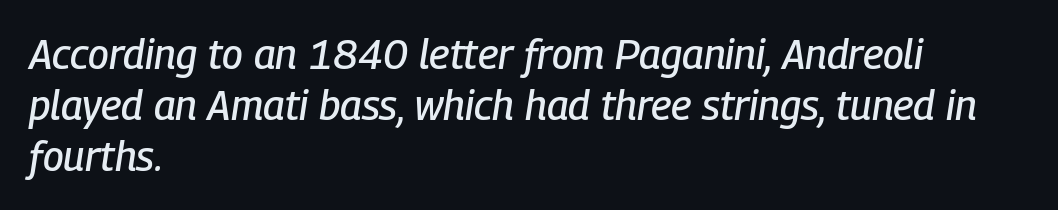
The image shows 41 px condensed type, italic (leaning right); set left-aligned, line spacing 1.24x, normal letter spacing, not underlined; low stroke contrast and a medium x-height.
